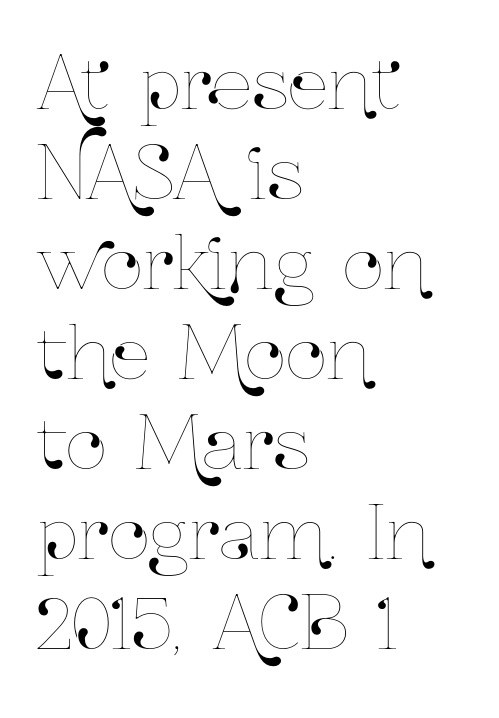
{"italic": "no", "width": "condensed", "stroke_contrast": "low", "x_height": "medium", "monospaced": "no", "underline": "no", "align": "left", "line_spacing": "normal", "line_spacing_ratio": 1.25, "letter_spacing": "normal", "letter_spacing_em": 0.0, "glyph_px": 72}
